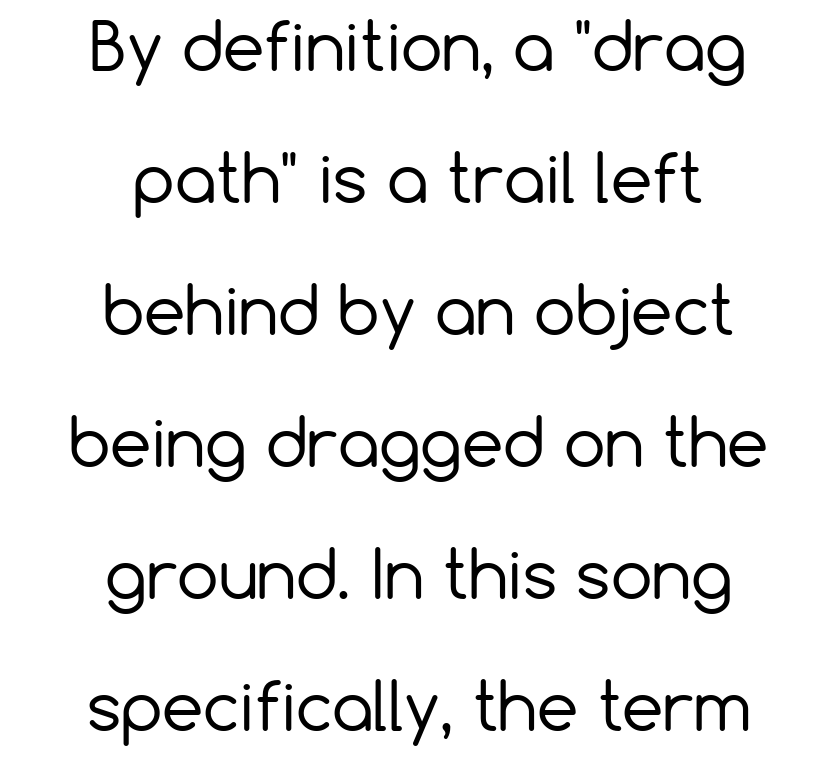
Q: Is the text bold? A: No.
Q: Is the text italic (slanted)? A: No, it is upright.
Q: Is the typeface a serif or a sans-serif typeface? A: Sans-serif.
Q: Is the text underlined? A: No.
Q: How is the paragraph aligned? A: Centered.
Q: Is the spacing between letters normal or unusually wide? A: Normal.
Q: Is the spacing between lines tight, normal or loose? A: Loose.
Q: Width (condensed, normal, or wide)? A: Normal.
Q: Stroke contrast? A: Low.
Q: x-height? A: Medium.
Q: Monospaced? A: No.
